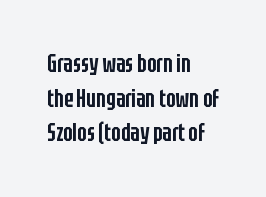
The image shows 25 px text type, upright; set left-aligned, normal line spacing (1.39x), normal letter spacing, not underlined.
